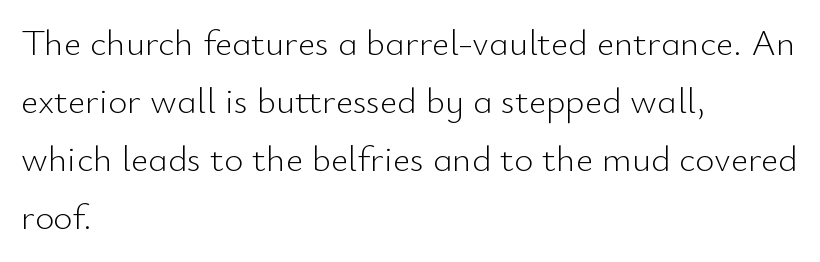
The image shows 37 px light sans-serif type, upright; set left-aligned, normal line spacing (1.57x), normal letter spacing, not underlined; low stroke contrast and a small x-height.
